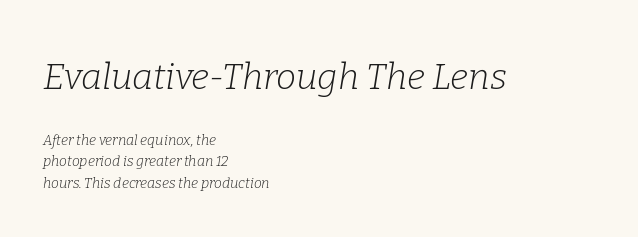
Q: Is the text bold? A: No.
Q: Is the text italic (slanted)? A: Yes, it leans right by about 9 degrees.
Q: Is the typeface a serif or a sans-serif typeface? A: Serif.
Q: Is the text underlined? A: No.
Q: How is the paragraph aligned? A: Left-aligned.
Q: Is the spacing between letters normal or unusually wide? A: Normal.
Q: Is the spacing between lines tight, normal or loose? A: Normal.
Q: Which block of text is set in a larger size, the first (top) or the second (bottom)? A: The first (top) one.
Q: Width (condensed, normal, or wide)? A: Normal.
Q: Stroke contrast? A: Low.
Q: x-height? A: Medium.
Q: Monospaced? A: No.
